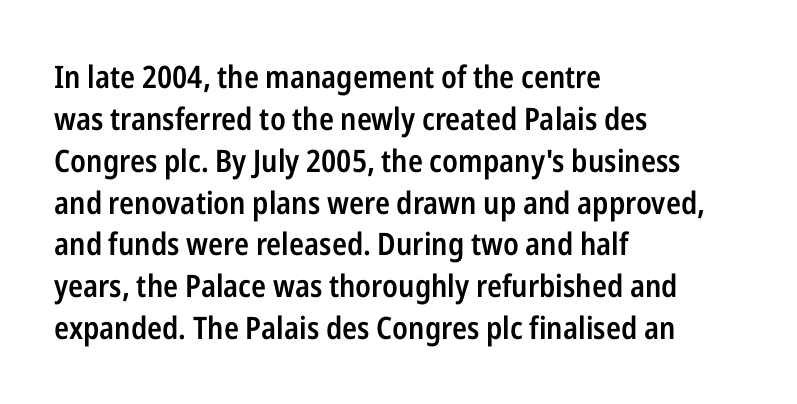
The image shows 31 px semibold, condensed sans-serif type, upright; set left-aligned, normal line spacing (1.35x), normal letter spacing, not underlined; low stroke contrast and a medium x-height.
